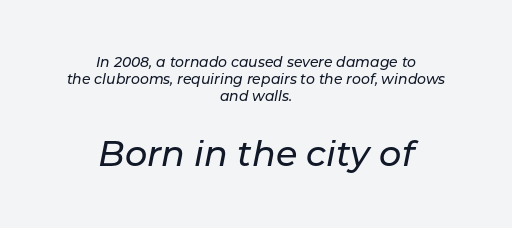
The image shows 35 px text type, italic (leaning right); set centered, line spacing 1.21x, normal letter spacing, not underlined; the second (bottom) block is 2.5x larger; low stroke contrast and a medium x-height.
